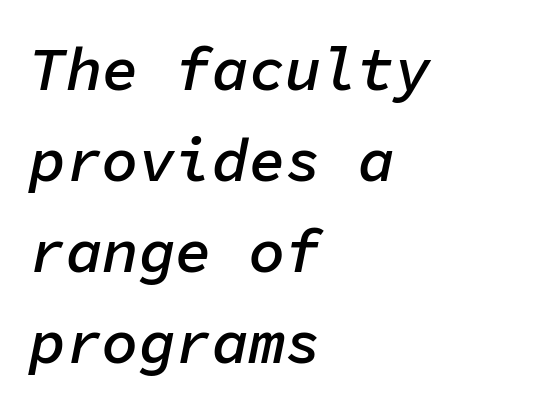
The rendering uses typewriter-style spacing with identical character cells. Slant detected: the letters are inclined. Descenders are the only things crossing below the line. These lines are set flush left with a ragged right edge. Students, observe: this is what conventionally led text looks like. Notice the strokes are somewhat thickened but not fully heavy: this is a semibold.
